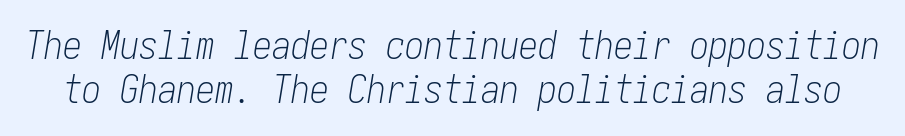
In terms of posture, this sample is oblique. The area under the type is left untouched. The face used here is rendered with its standard letterfit. Weight: not bold — regular or lighter.
